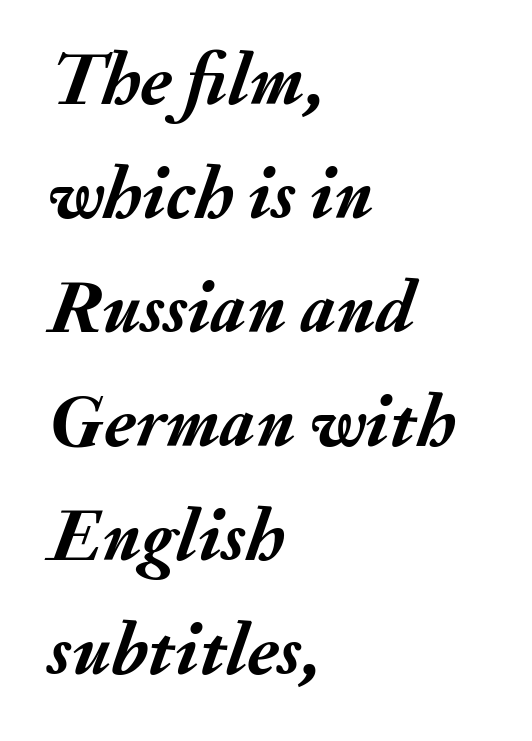
The image shows 74 px semibold type, italic (leaning right); set left-aligned, normal line spacing (1.54x), normal letter spacing, not underlined; medium stroke contrast and a small x-height.
